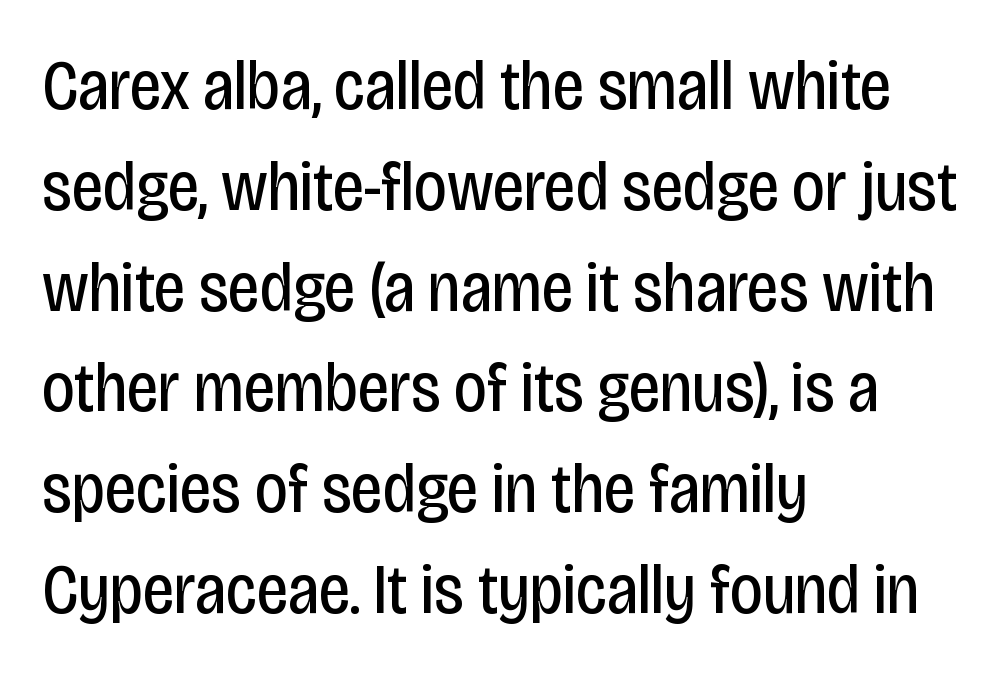
Unbolded letterforms with no extra heft. The gaps between neighbouring characters are ordinary and unremarkable. The type family on display is of the sans-serif kind. Vertically, the passage feels balanced, rows spaced as you'd expect.
